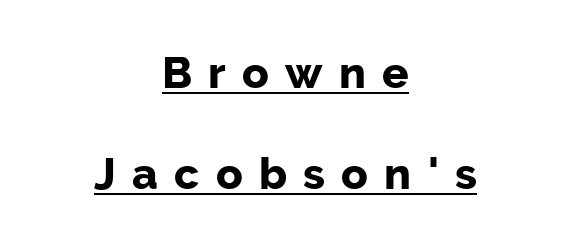
The passage shown is typed in a proportional face where columns would drift. Quick note: not italic, upright. Check where the strokes stop: nothing finishes them off — pure sans. Whoever set this chose breathing room over compactness in the vertical rhythm. The characters look thick and weighty, a clear bold. The whitespace from short lines is split evenly between both sides.
